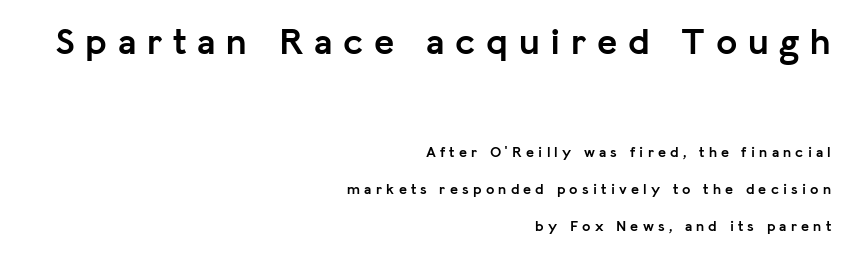
Q: Is the text bold? A: Yes.
Q: Is the text italic (slanted)? A: No, it is upright.
Q: Is the typeface a serif or a sans-serif typeface? A: Sans-serif.
Q: Is the text underlined? A: No.
Q: How is the paragraph aligned? A: Right-aligned.
Q: Is the spacing between letters normal or unusually wide? A: Unusually wide.
Q: Is the spacing between lines tight, normal or loose? A: Loose.
Q: Which block of text is set in a larger size, the first (top) or the second (bottom)? A: The first (top) one.
Q: Width (condensed, normal, or wide)? A: Normal.
Q: Stroke contrast? A: Low.
Q: x-height? A: Medium.
Q: Monospaced? A: No.
